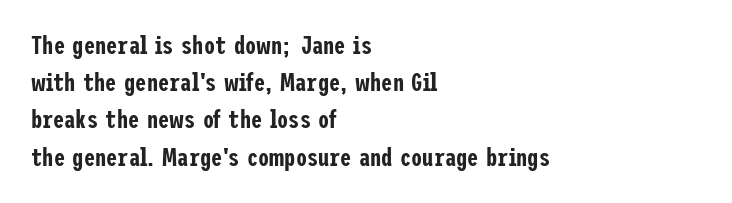
The image shows 25 px text type, upright; set left-aligned, normal line spacing (1.49x), normal letter spacing, not underlined.
